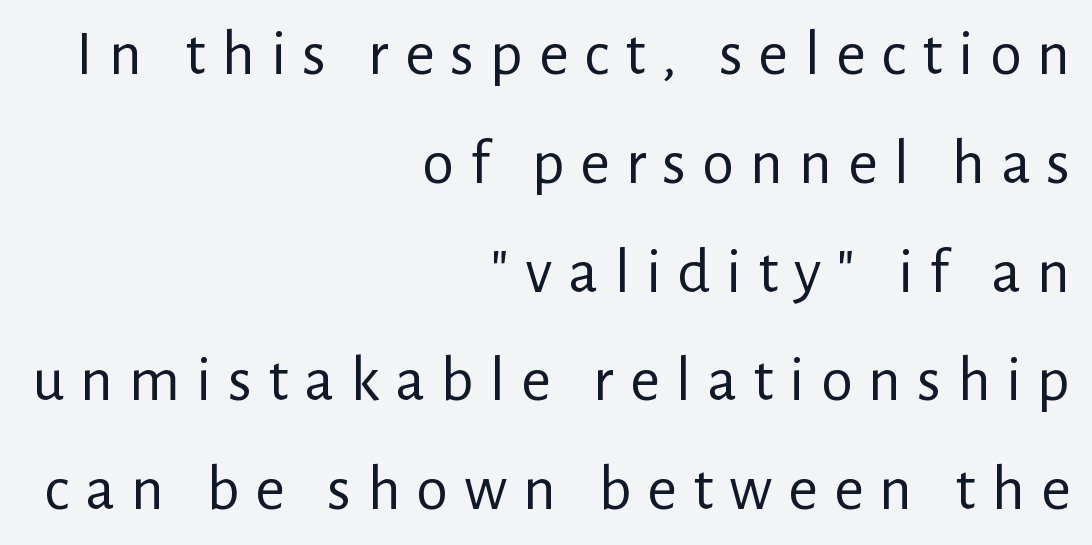
The image shows 64 px regular-weight sans-serif type, upright; set right-aligned, normal line spacing (1.7x), unusually wide letter spacing (+0.25 em), not underlined; low stroke contrast and a medium x-height.
